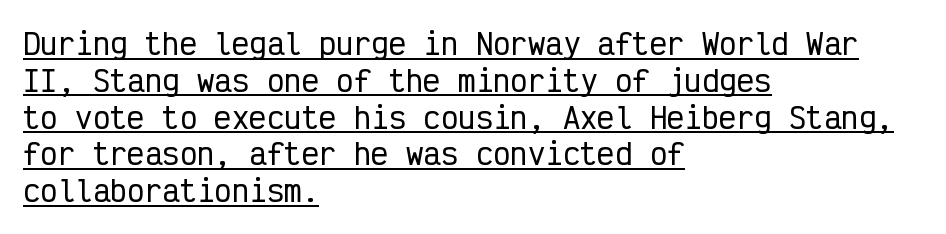
Q: Is the text italic (slanted)? A: No, it is upright.
Q: Is the typeface a serif or a sans-serif typeface? A: Sans-serif.
Q: Is the text underlined? A: Yes.
Q: How is the paragraph aligned? A: Left-aligned.
Q: Is the spacing between letters normal or unusually wide? A: Normal.
Q: Is the spacing between lines tight, normal or loose? A: Normal.
Q: Width (condensed, normal, or wide)? A: Condensed.
Q: Stroke contrast? A: Low.
Q: x-height? A: Medium.
Q: Monospaced? A: Yes.
